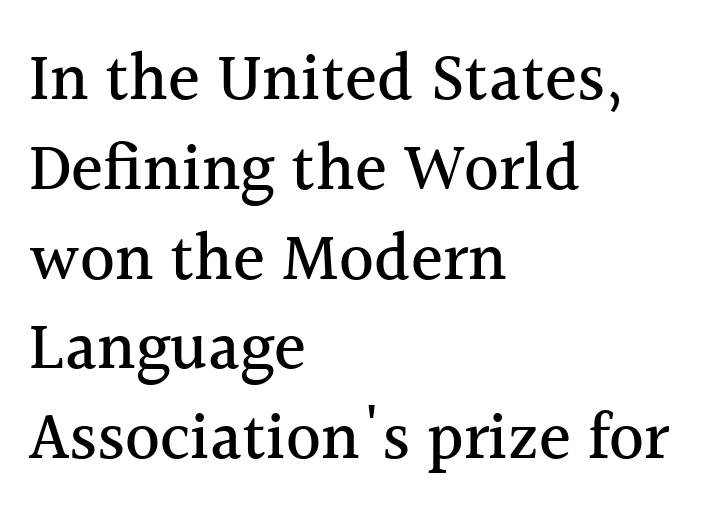
{"serif": "yes", "italic": "no", "width": "normal", "x_height": "medium", "monospaced": "no", "underline": "no", "align": "left", "line_spacing": "normal", "line_spacing_ratio": 1.34, "letter_spacing": "normal", "letter_spacing_em": 0.0, "glyph_px": 67}
